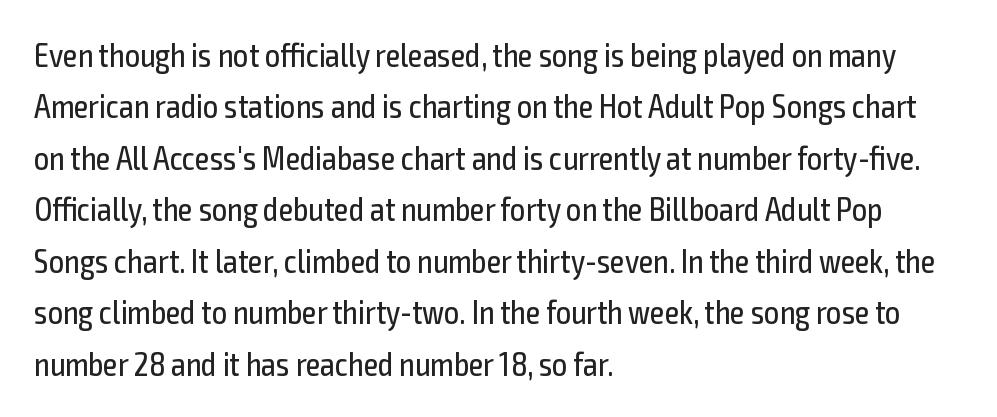
The lettering stays uniformly vertical, giving the passage a roman look. The font family rendered here belongs to the sans-serif group. Here the designer chose a conventional face with non-uniform glyph widths. Leading matches the norm, producing a regular column.
